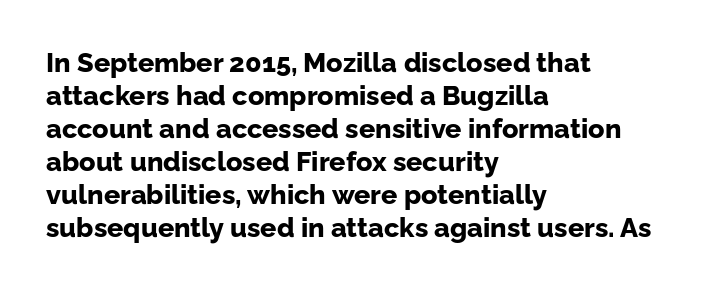
Words float on clear page, feet unadorned. Does the lettering tilt? It doesn't — this is upright. Visually the block forms a straight wall on the left and a jagged coastline on the right. These words are printed bold, with thick strokes throughout. Characters follow at the spacing the type designer built in.
